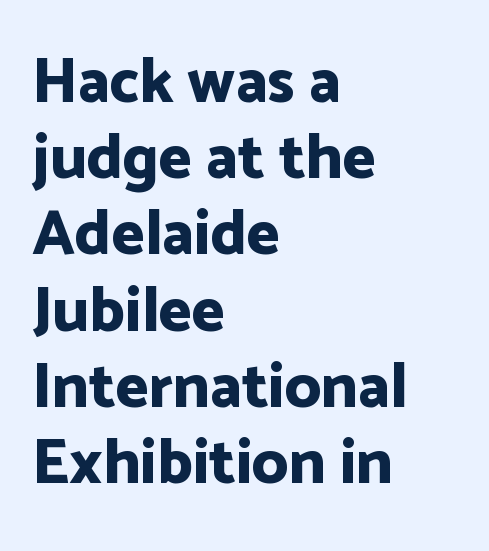
{"serif": "no", "italic": "no", "bold": "yes", "weight": "bold", "width": "normal", "stroke_contrast": "low", "x_height": "medium", "monospaced": "no", "underline": "no", "align": "left", "line_spacing_ratio": 1.21, "letter_spacing": "normal", "letter_spacing_em": 0.0, "glyph_px": 63}
